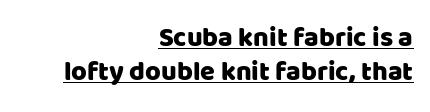
These lines were composed using upright roman letters. Quick note: interline space is typical. Casual observation: everything's shoved over to the right. No extra tracking has been applied to these lines. The glyphs are accompanied by a horizontal stroke just below them.
